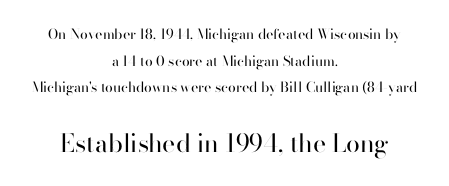
The image shows 25 px text type, upright; set centered, loose line spacing (1.91x), normal letter spacing, not underlined; the second (bottom) block is 1.79x larger.
